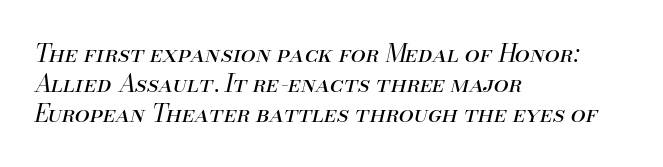
Q: Is the text bold? A: No.
Q: Is the text italic (slanted)? A: Yes, it leans right by about 13 degrees.
Q: Is the text underlined? A: No.
Q: How is the paragraph aligned? A: Left-aligned.
Q: Is the spacing between letters normal or unusually wide? A: Normal.
Q: Is the spacing between lines tight, normal or loose? A: Normal.
